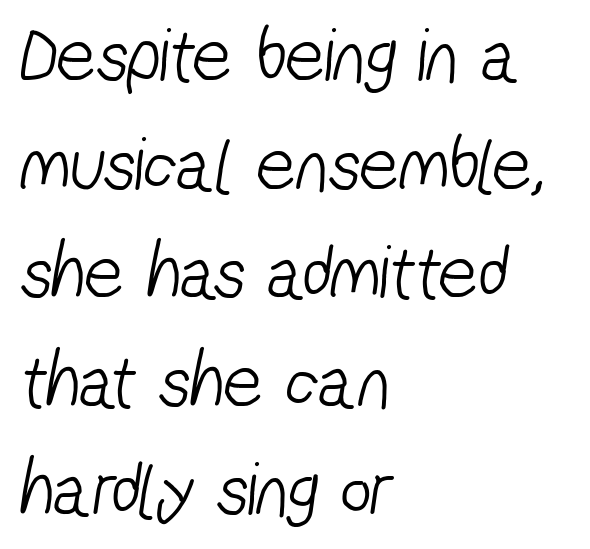
Q: Is the text bold? A: No.
Q: Is the typeface a serif or a sans-serif typeface? A: Sans-serif.
Q: Is the text underlined? A: No.
Q: How is the paragraph aligned? A: Left-aligned.
Q: Is the spacing between letters normal or unusually wide? A: Normal.
Q: Is the spacing between lines tight, normal or loose? A: Normal.
Q: Width (condensed, normal, or wide)? A: Condensed.
Q: Stroke contrast? A: Low.
Q: x-height? A: Medium.
Q: Monospaced? A: No.
